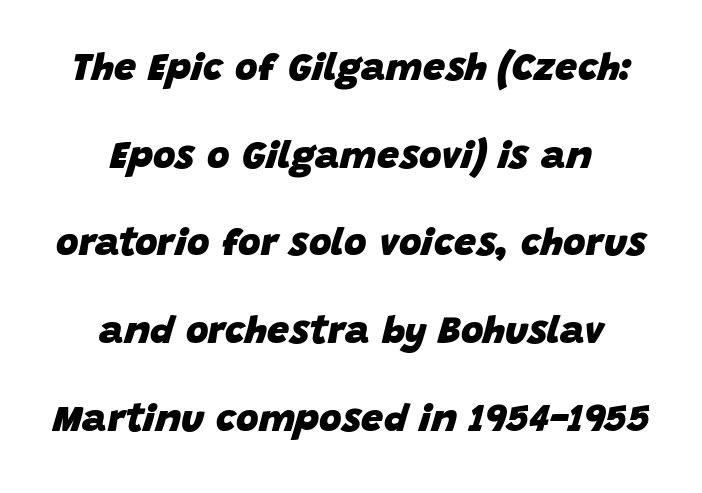
Q: Is the text bold? A: Yes.
Q: Is the text italic (slanted)? A: Yes, it leans right by about 15 degrees.
Q: Is the text underlined? A: No.
Q: How is the paragraph aligned? A: Centered.
Q: Is the spacing between letters normal or unusually wide? A: Normal.
Q: Is the spacing between lines tight, normal or loose? A: Loose.
Q: Width (condensed, normal, or wide)? A: Normal.
Q: Stroke contrast? A: Low.
Q: x-height? A: Large.
Q: Monospaced? A: No.
